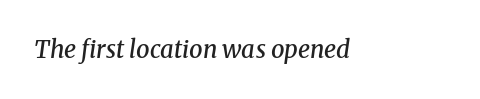
How heavy is the stroke? Medium-heavy — a semibold, shy of bold. The passage shown has conventional tracking throughout. Yep, that's italic — everything's leaning. Descenders are the only things crossing below the line.
